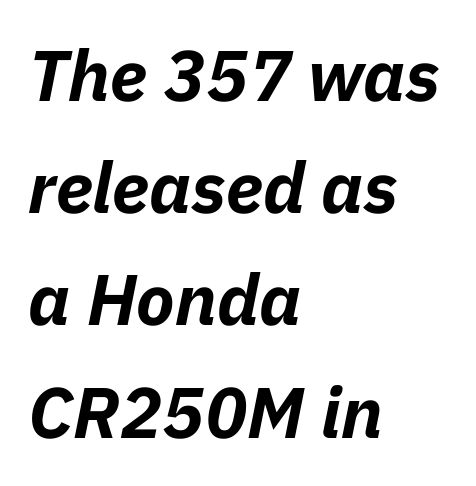
Q: Is the text bold? A: Yes.
Q: Is the text italic (slanted)? A: Yes, it leans right by about 11 degrees.
Q: Is the text underlined? A: No.
Q: How is the paragraph aligned? A: Left-aligned.
Q: Is the spacing between letters normal or unusually wide? A: Normal.
Q: Is the spacing between lines tight, normal or loose? A: Normal.
Q: Width (condensed, normal, or wide)? A: Normal.
Q: Stroke contrast? A: Low.
Q: x-height? A: Medium.
Q: Monospaced? A: No.
